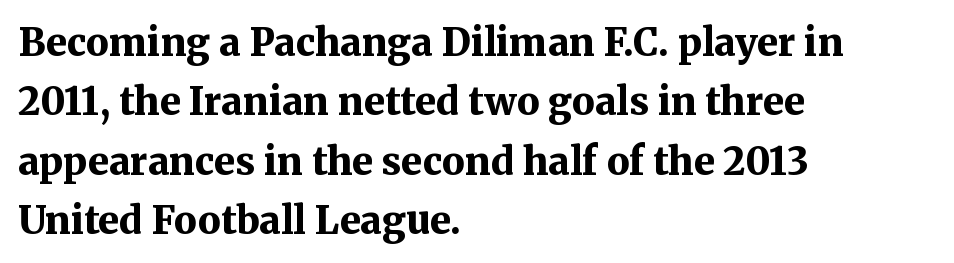
{"serif": "yes", "italic": "no", "bold": "yes", "weight": "bold", "width": "normal", "stroke_contrast": "medium", "x_height": "medium", "monospaced": "no", "underline": "no", "align": "left", "line_spacing": "normal", "line_spacing_ratio": 1.56, "letter_spacing": "normal", "letter_spacing_em": 0.0, "glyph_px": 38}
